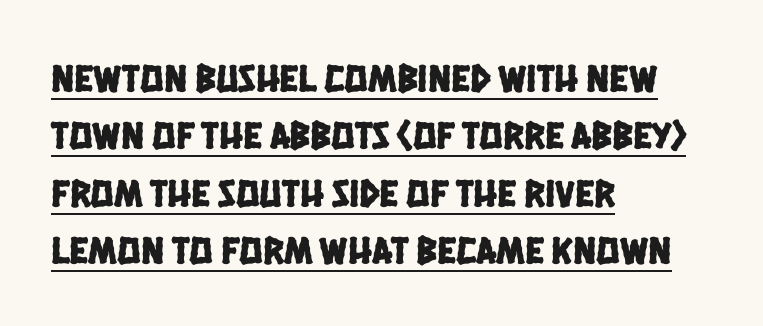
The image shows 39 px condensed sans-serif type; set left-aligned, normal line spacing (1.47x), normal letter spacing, underlined; low stroke contrast and a large x-height.
